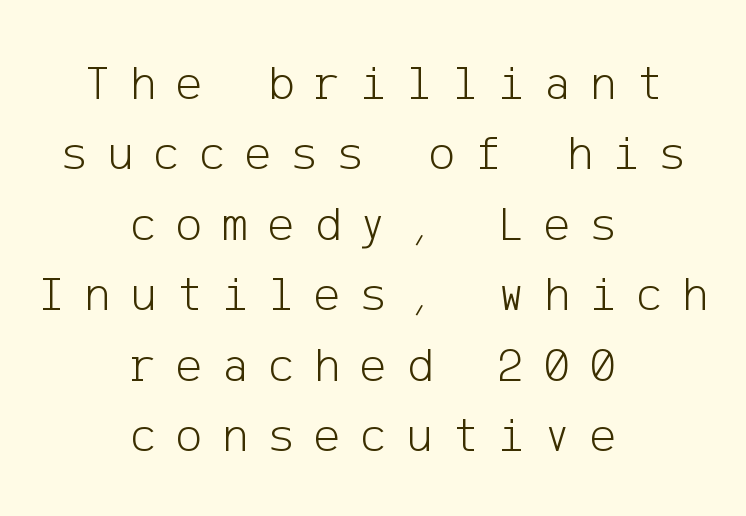
Q: Is the text bold? A: No.
Q: Is the text italic (slanted)? A: No, it is upright.
Q: Is the typeface a serif or a sans-serif typeface? A: Sans-serif.
Q: Is the text underlined? A: No.
Q: How is the paragraph aligned? A: Centered.
Q: Is the spacing between letters normal or unusually wide? A: Unusually wide.
Q: Is the spacing between lines tight, normal or loose? A: Normal.
Q: Width (condensed, normal, or wide)? A: Normal.
Q: Stroke contrast? A: Low.
Q: x-height? A: Medium.
